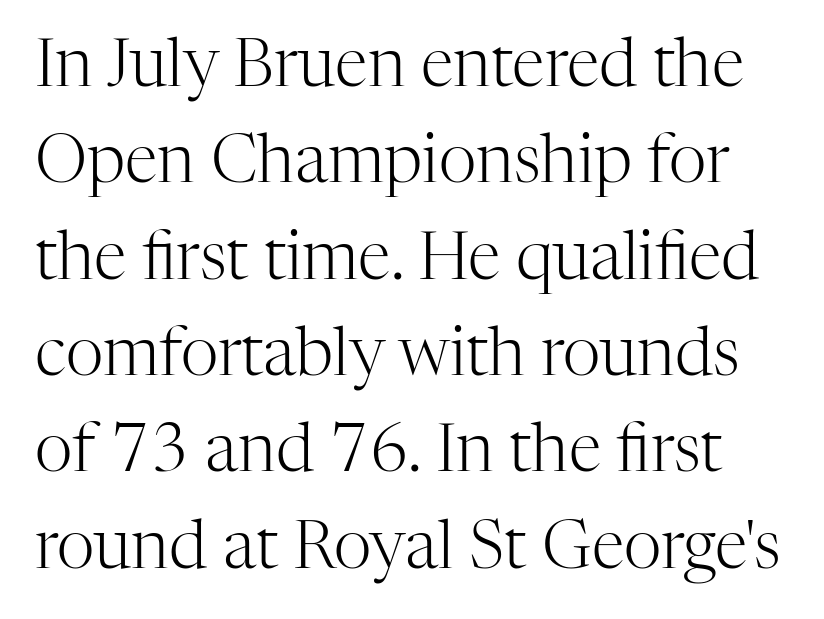
The image shows 66 px light serif type, upright; set normal line spacing (1.46x), normal letter spacing, not underlined; high stroke contrast and a medium x-height.
